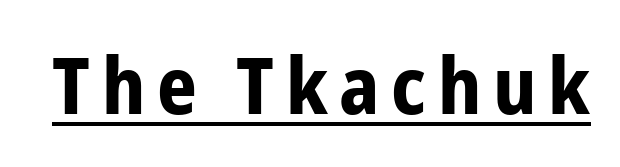
The image shows 78 px bold, condensed sans-serif type, upright; set underlined; low stroke contrast and a medium x-height.
